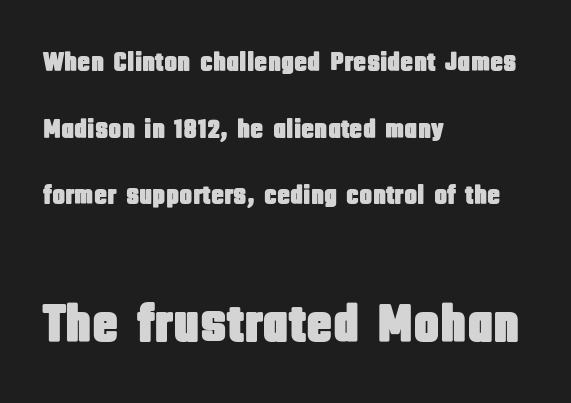
Which margin do the lines hug? The left one — the right edge is uneven. Varying glyph widths throughout — classic text-font behaviour. Words float on clear page, feet unadorned. Every character sits straight up, as roman type does. Nope, no serifs anywhere on these letters.
